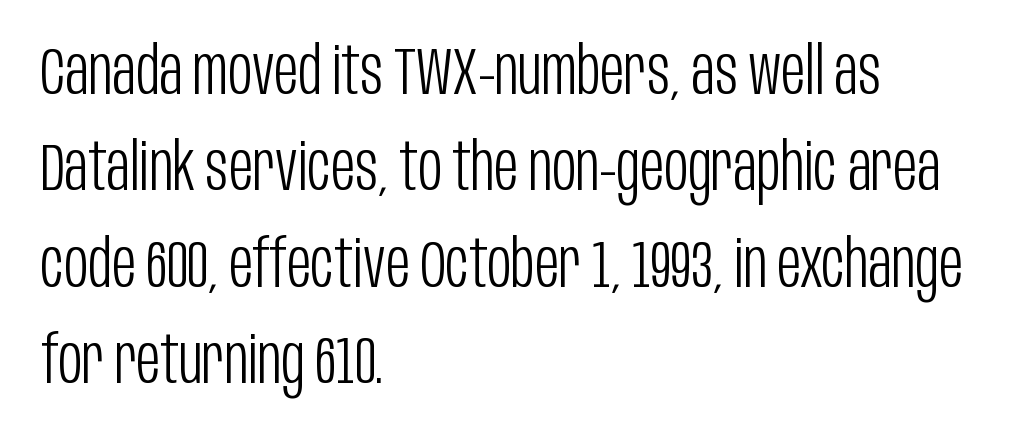
The lines sit at an ordinary, default distance from one another. Look at the tracking — it's just the regular setting, nothing added. The typesetting does not lean heavy: it is not bold. Unlike a traditional serif, this face leaves its strokes unadorned.
